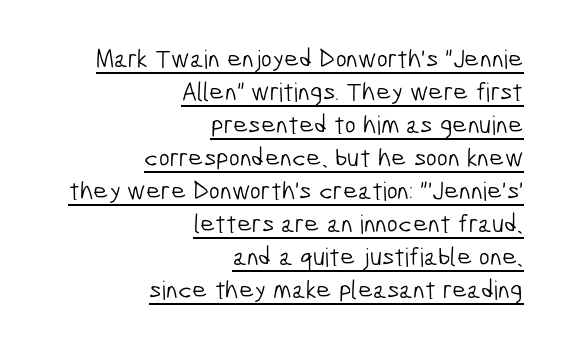
Q: Is the text bold? A: No.
Q: Is the text underlined? A: Yes.
Q: How is the paragraph aligned? A: Right-aligned.
Q: Is the spacing between letters normal or unusually wide? A: Normal.
Q: Is the spacing between lines tight, normal or loose? A: Normal.
